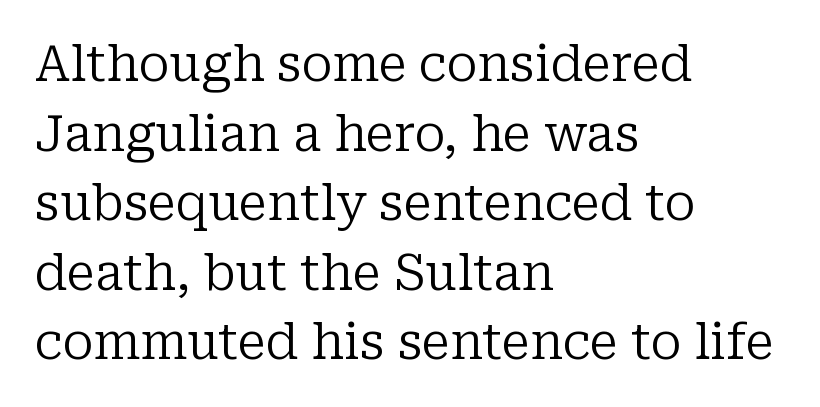
Each letter keeps its own natural width here, so spacing adapts to shape. The passage is arranged the way most books set body copy — flush left. Letters rest on an invisible, unmarked baseline. This sample uses an upright cut, with every glyph sitting square on the baseline. Does the type have serifs? Yes, each stem ends in a small foot. The rows are spaced the way most documents space them.
